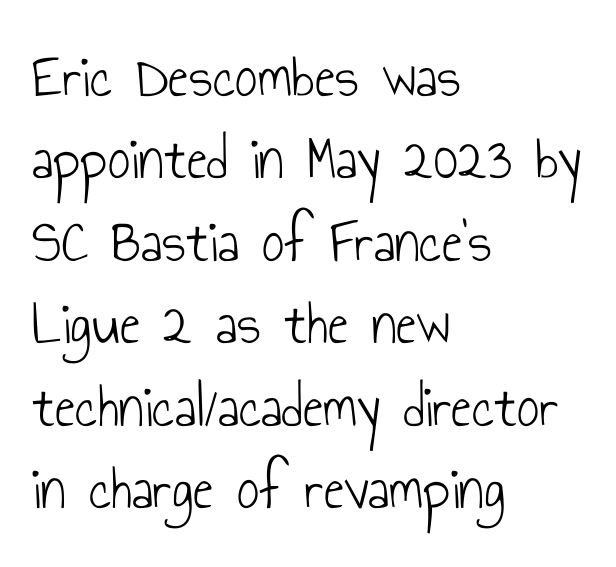
{"serif": "no", "italic": "no", "bold": "no", "weight": "light", "width": "condensed", "stroke_contrast": "low", "x_height": "small", "monospaced": "no", "underline": "no", "align": "left", "line_spacing": "normal", "line_spacing_ratio": 1.33, "letter_spacing": "normal", "letter_spacing_em": 0.0, "glyph_px": 62}
